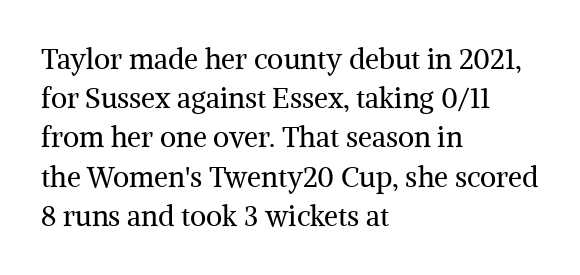
Q: Is the text bold? A: No.
Q: Is the text italic (slanted)? A: No, it is upright.
Q: Is the typeface a serif or a sans-serif typeface? A: Serif.
Q: Is the text underlined? A: No.
Q: How is the paragraph aligned? A: Left-aligned.
Q: Is the spacing between letters normal or unusually wide? A: Normal.
Q: Is the spacing between lines tight, normal or loose? A: Normal.
Q: Width (condensed, normal, or wide)? A: Normal.
Q: Stroke contrast? A: Medium.
Q: x-height? A: Medium.
Q: Monospaced? A: No.
